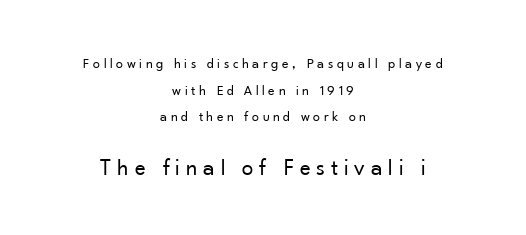
The image shows 23 px text type, upright; set centered, loose line spacing (1.91x), unusually wide letter spacing (+0.26 em), not underlined; the second (bottom) block is 1.64x larger.
